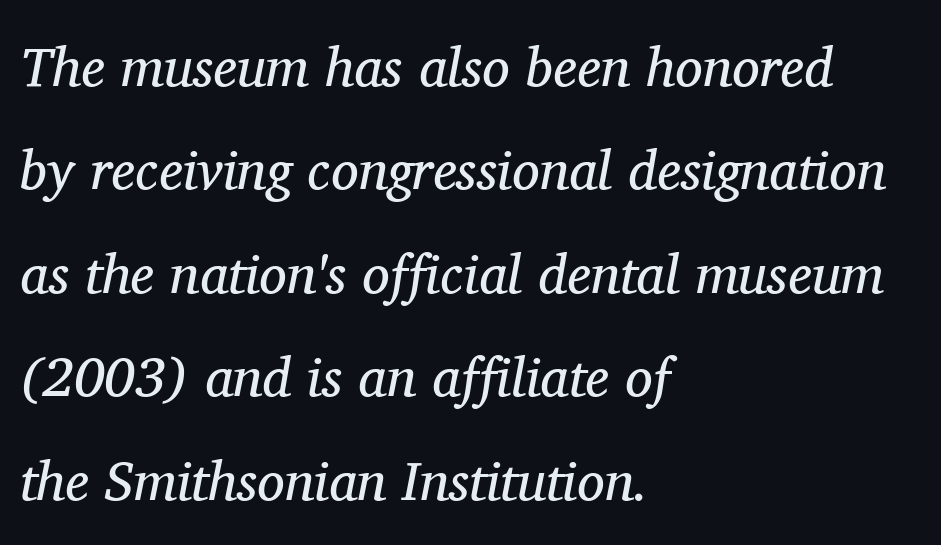
Q: Is the text bold? A: No.
Q: Is the text italic (slanted)? A: Yes, it leans right by about 11 degrees.
Q: Is the typeface a serif or a sans-serif typeface? A: Serif.
Q: Is the text underlined? A: No.
Q: How is the paragraph aligned? A: Left-aligned.
Q: Is the spacing between letters normal or unusually wide? A: Normal.
Q: Width (condensed, normal, or wide)? A: Normal.
Q: Stroke contrast? A: Medium.
Q: x-height? A: Medium.
Q: Monospaced? A: No.
